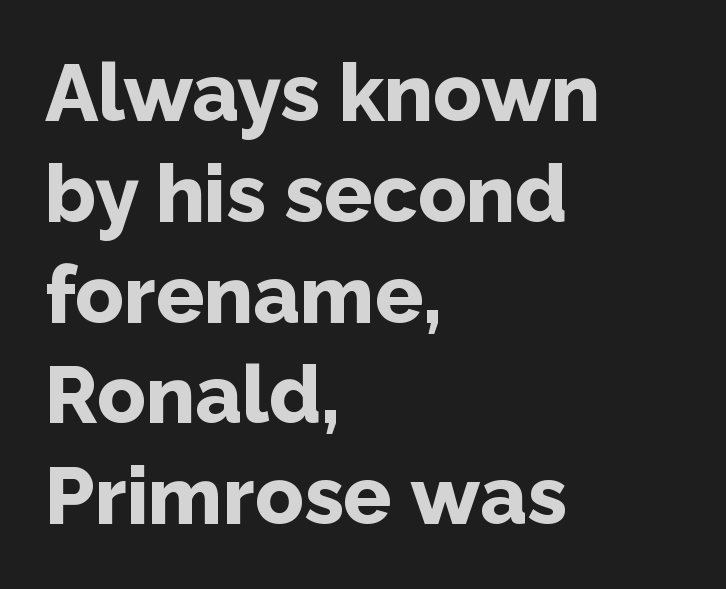
Q: Is the text bold? A: Yes.
Q: Is the text italic (slanted)? A: No, it is upright.
Q: Is the typeface a serif or a sans-serif typeface? A: Sans-serif.
Q: Is the text underlined? A: No.
Q: How is the paragraph aligned? A: Left-aligned.
Q: Is the spacing between letters normal or unusually wide? A: Normal.
Q: Is the spacing between lines tight, normal or loose? A: Normal.
Q: Width (condensed, normal, or wide)? A: Normal.
Q: Stroke contrast? A: Low.
Q: x-height? A: Medium.
Q: Monospaced? A: No.
